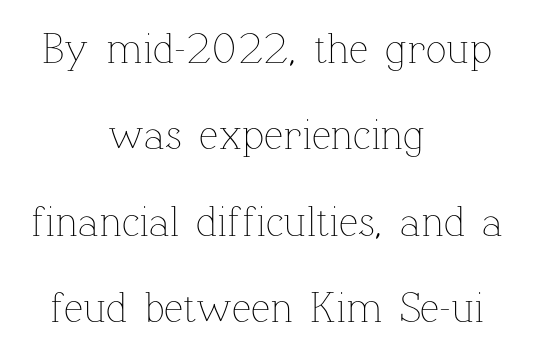
Visually the block forms a symmetrical silhouette, jagged on both flanks. Tracking here is standard; glyphs follow each other at the usual distance. A typesetter would call this proportional, since set widths differ per character. The specimen reads as upright at a glance. Each new line begins a long way beneath the previous one. The font is comparable to plain body text, perhaps lighter.
